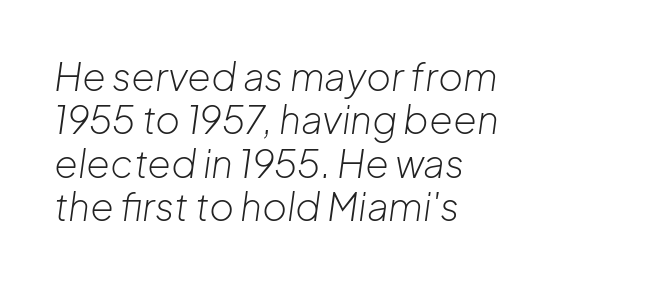
The image shows 38 px light type, italic (leaning right); set left-aligned, tight line spacing (1.14x), normal letter spacing, not underlined; low stroke contrast and a medium x-height.
